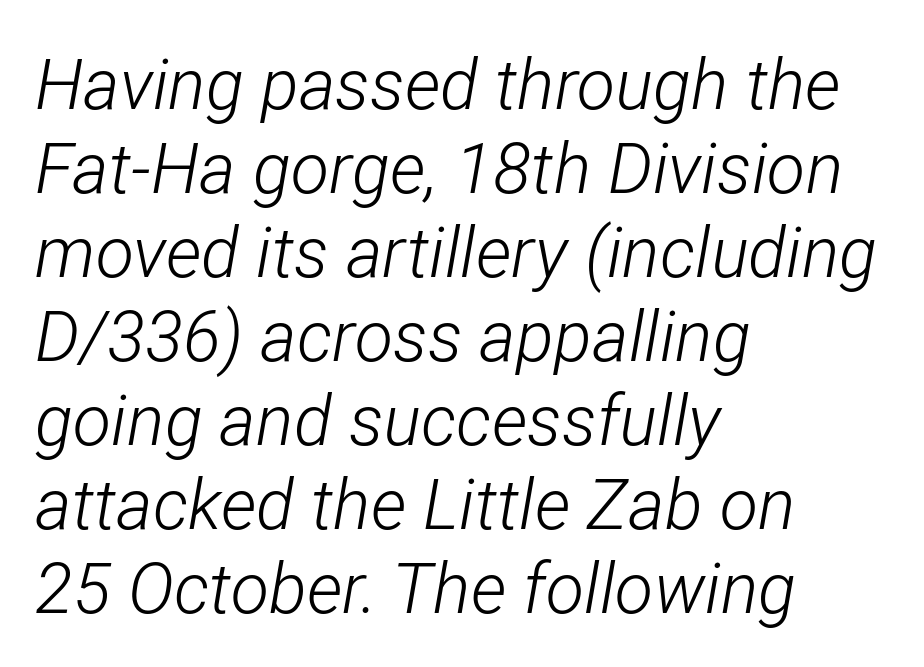
The image shows 70 px light, condensed type, italic (leaning right); set left-aligned, line spacing 1.2x, normal letter spacing, not underlined; low stroke contrast and a medium x-height.
